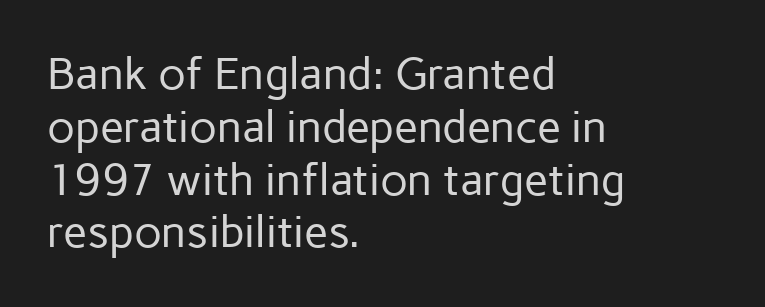
Q: Is the text bold? A: No.
Q: Is the text italic (slanted)? A: No, it is upright.
Q: Is the typeface a serif or a sans-serif typeface? A: Sans-serif.
Q: Is the text underlined? A: No.
Q: How is the paragraph aligned? A: Left-aligned.
Q: Is the spacing between letters normal or unusually wide? A: Normal.
Q: Width (condensed, normal, or wide)? A: Normal.
Q: Stroke contrast? A: Low.
Q: x-height? A: Medium.
Q: Monospaced? A: No.
